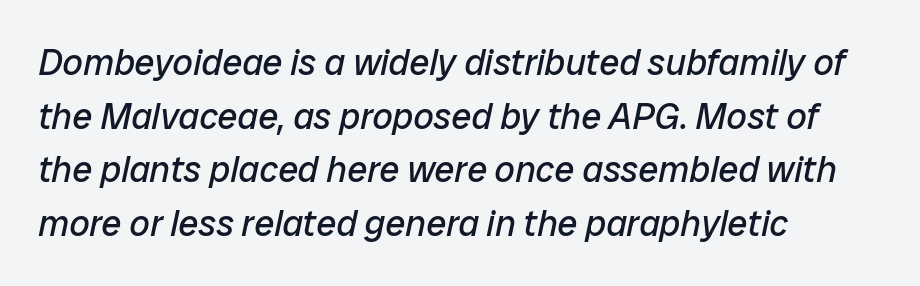
Q: Is the text bold? A: No.
Q: Is the text italic (slanted)? A: Yes, it leans right by about 12 degrees.
Q: Is the text underlined? A: No.
Q: How is the paragraph aligned? A: Left-aligned.
Q: Is the spacing between letters normal or unusually wide? A: Normal.
Q: Is the spacing between lines tight, normal or loose? A: Normal.
Q: Width (condensed, normal, or wide)? A: Normal.
Q: Stroke contrast? A: Low.
Q: x-height? A: Medium.
Q: Monospaced? A: No.
